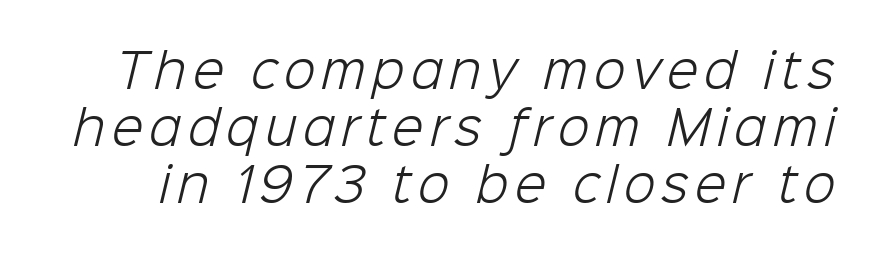
Q: Is the text bold? A: No.
Q: Is the typeface a serif or a sans-serif typeface? A: Sans-serif.
Q: Is the text underlined? A: No.
Q: Width (condensed, normal, or wide)? A: Normal.
Q: Stroke contrast? A: Low.
Q: x-height? A: Medium.
Q: Monospaced? A: No.
